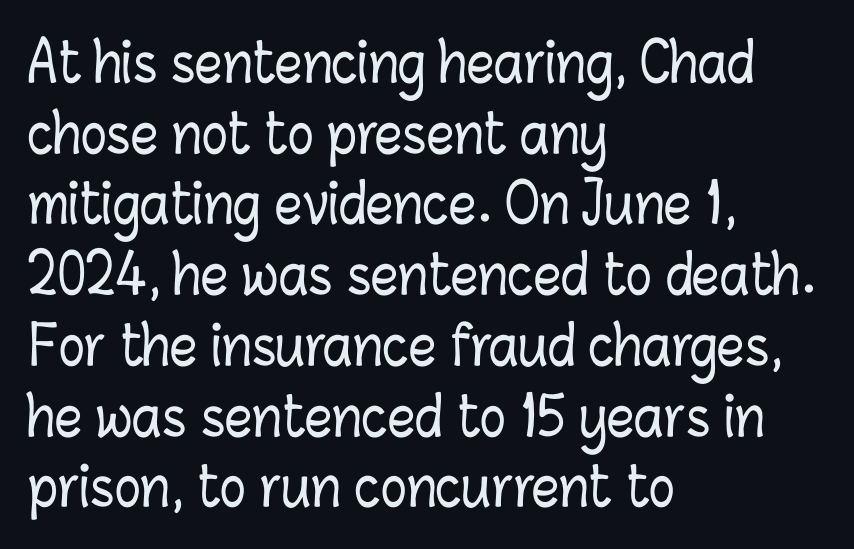
Q: Is the text italic (slanted)? A: No, it is upright.
Q: Is the text underlined? A: No.
Q: How is the paragraph aligned? A: Left-aligned.
Q: Is the spacing between letters normal or unusually wide? A: Normal.
Q: Is the spacing between lines tight, normal or loose? A: Normal.
Q: Width (condensed, normal, or wide)? A: Condensed.
Q: Stroke contrast? A: Low.
Q: x-height? A: Medium.
Q: Monospaced? A: No.
